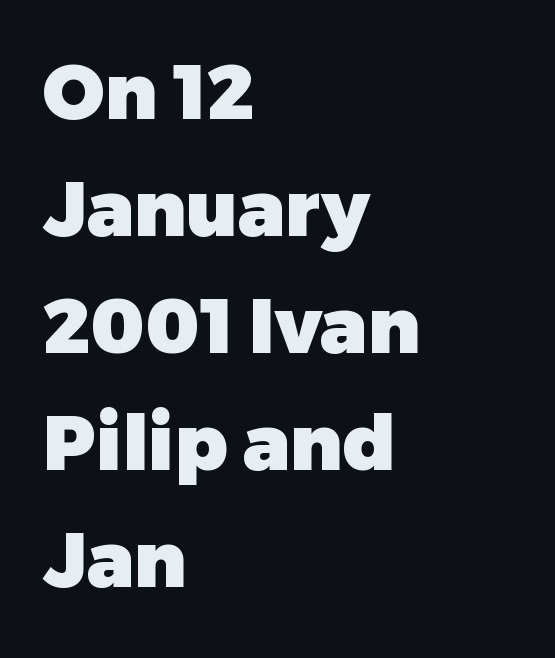
Q: Is the text bold? A: Yes.
Q: Is the text italic (slanted)? A: No, it is upright.
Q: Is the typeface a serif or a sans-serif typeface? A: Sans-serif.
Q: Is the text underlined? A: No.
Q: How is the paragraph aligned? A: Left-aligned.
Q: Is the spacing between letters normal or unusually wide? A: Normal.
Q: Is the spacing between lines tight, normal or loose? A: Normal.
Q: Width (condensed, normal, or wide)? A: Normal.
Q: Stroke contrast? A: Low.
Q: x-height? A: Medium.
Q: Monospaced? A: No.
